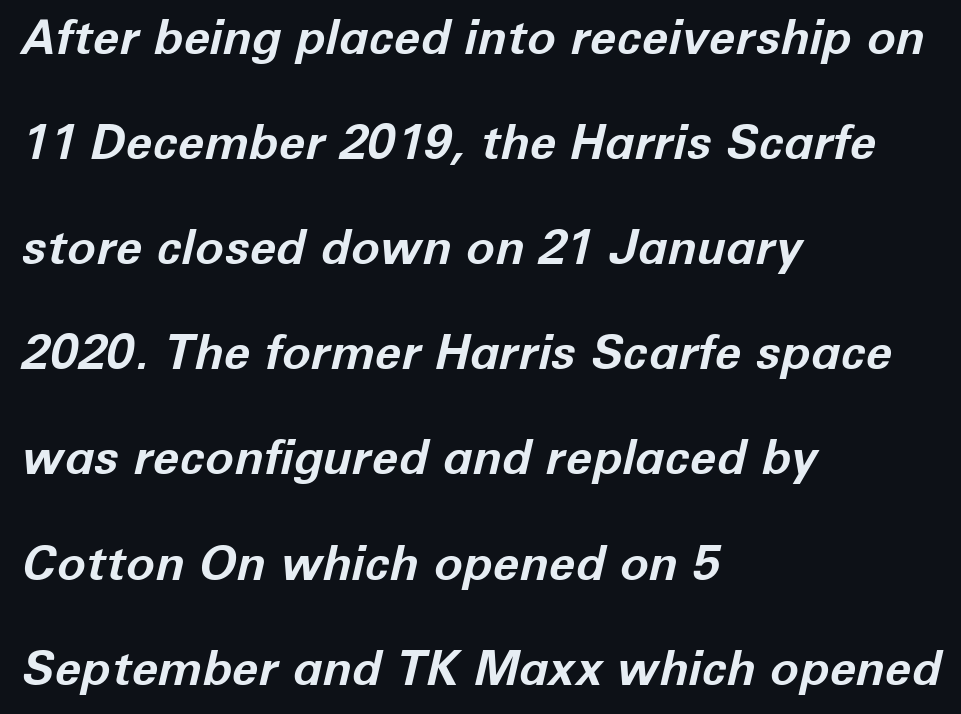
The image shows 48 px bold type, italic (leaning right); set left-aligned, loose line spacing (2.19x), normal letter spacing, not underlined; low stroke contrast and a medium x-height.
